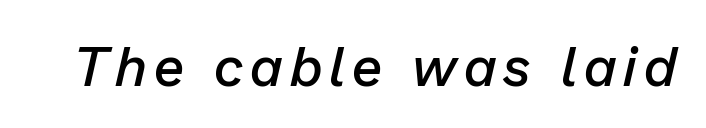
Q: Is the text bold? A: Semi-bold.
Q: Is the text italic (slanted)? A: Yes, it leans right by about 13 degrees.
Q: Is the text underlined? A: No.
Q: Width (condensed, normal, or wide)? A: Normal.
Q: Stroke contrast? A: Low.
Q: x-height? A: Medium.
Q: Monospaced? A: No.
